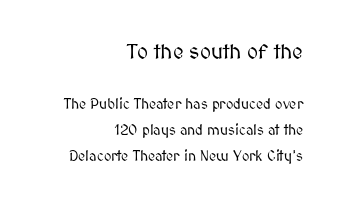
{"italic": "no", "underline": "no", "align": "right", "line_spacing_ratio": 1.86, "letter_spacing": "normal", "letter_spacing_em": 0.0, "larger_block": "first", "size_ratio": 1.5, "glyph_px": 21}
